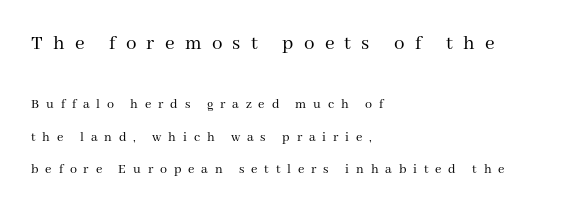
The image shows 21 px text type, upright; set left-aligned, loose line spacing (2.31x), unusually wide letter spacing (+0.49 em), not underlined; the first (top) block is 1.5x larger.
